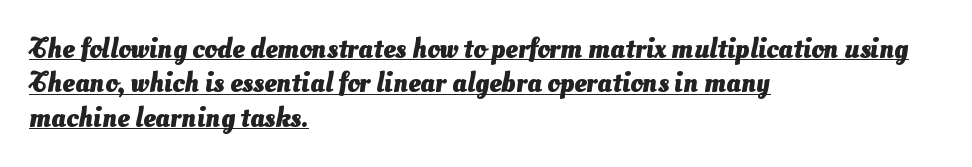
The passage is arranged the way most books set body copy — flush left. Nobody touched the tracking dial on this one. This is heavy type, rendered in bold. Does a line run under the words? Yes, clearly. The rendering shows plain stroke endings on the letterforms — a sans-serif design.
